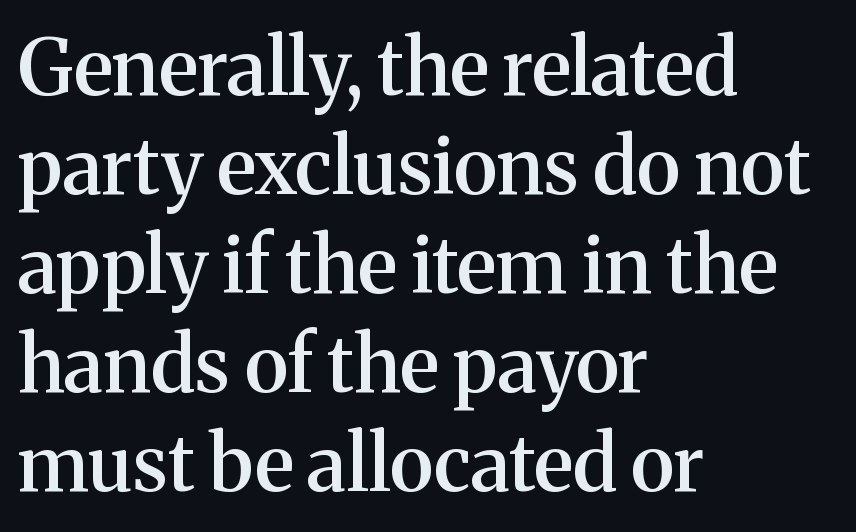
Check the space under the baseline: it is left empty. Typeset ragged right — the left edge is the straight one. Does extra space separate the letters? No, they use regular spacing. A typesetter would call this proportional, since set widths differ per character.
